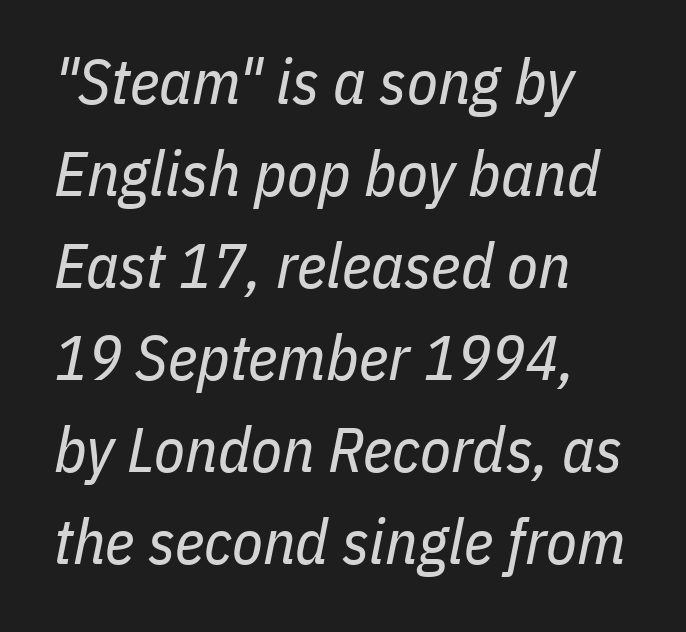
Q: Is the text bold? A: No.
Q: Is the text italic (slanted)? A: Yes, it leans right by about 11 degrees.
Q: Is the text underlined? A: No.
Q: How is the paragraph aligned? A: Left-aligned.
Q: Is the spacing between letters normal or unusually wide? A: Normal.
Q: Is the spacing between lines tight, normal or loose? A: Normal.
Q: Width (condensed, normal, or wide)? A: Condensed.
Q: Stroke contrast? A: Low.
Q: x-height? A: Medium.
Q: Monospaced? A: No.
